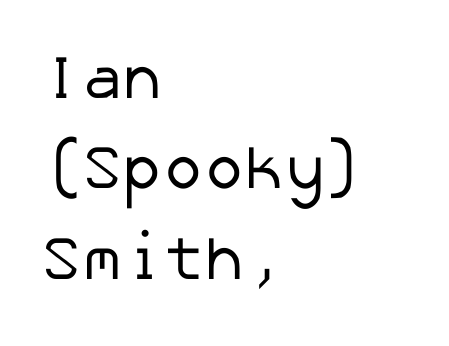
A clean baseline with only descenders dipping below it. The weight tops out at a normal text grade. The letterforms sit shoulder to shoulder at normal distance. Typographically, this falls in the sans-serif category. The block of text has a typical density, with ordinary space between rows. The text block is weighted toward the left margin, trailing off unevenly rightward.
